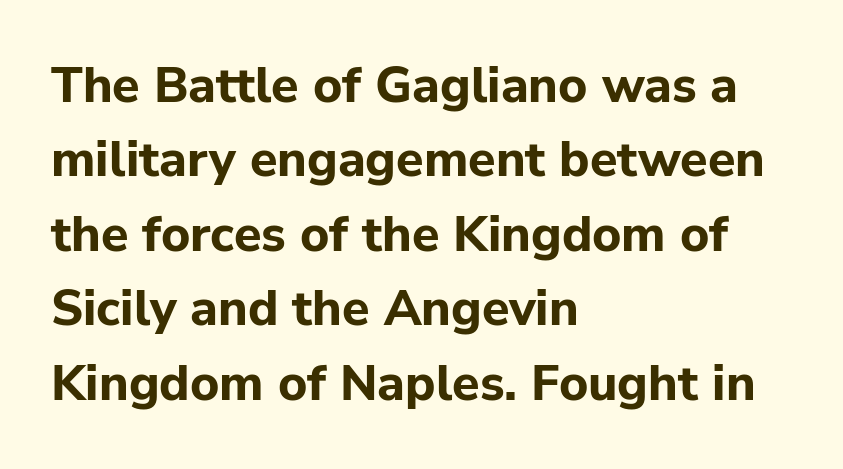
Q: Is the text bold? A: Yes.
Q: Is the text italic (slanted)? A: No, it is upright.
Q: Is the typeface a serif or a sans-serif typeface? A: Sans-serif.
Q: Is the text underlined? A: No.
Q: How is the paragraph aligned? A: Left-aligned.
Q: Is the spacing between letters normal or unusually wide? A: Normal.
Q: Is the spacing between lines tight, normal or loose? A: Normal.
Q: Width (condensed, normal, or wide)? A: Normal.
Q: Stroke contrast? A: Low.
Q: x-height? A: Medium.
Q: Monospaced? A: No.
